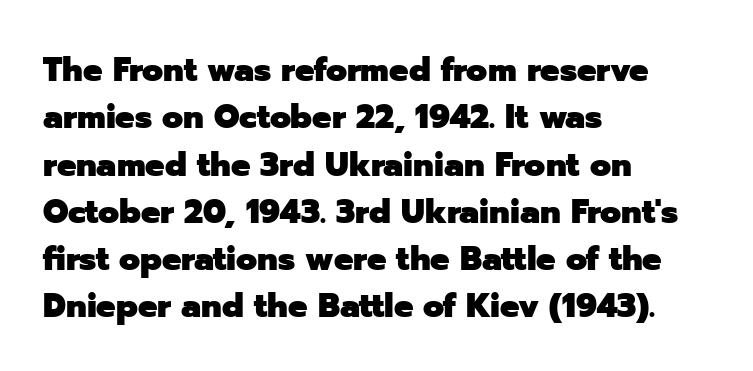
Q: Is the text bold? A: Yes.
Q: Is the text italic (slanted)? A: No, it is upright.
Q: Is the typeface a serif or a sans-serif typeface? A: Sans-serif.
Q: Is the text underlined? A: No.
Q: How is the paragraph aligned? A: Left-aligned.
Q: Is the spacing between letters normal or unusually wide? A: Normal.
Q: Is the spacing between lines tight, normal or loose? A: Normal.
Q: Width (condensed, normal, or wide)? A: Normal.
Q: Stroke contrast? A: Low.
Q: x-height? A: Medium.
Q: Monospaced? A: No.
